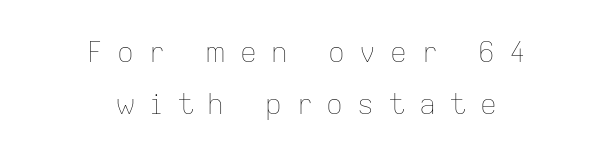
{"italic": "no", "bold": "no", "weight": "thin", "width": "normal", "stroke_contrast": "low", "x_height": "medium", "monospaced": "no", "underline": "no", "align": "center", "line_spacing_ratio": 1.87, "letter_spacing": "wide", "letter_spacing_em": 0.5, "glyph_px": 28}
